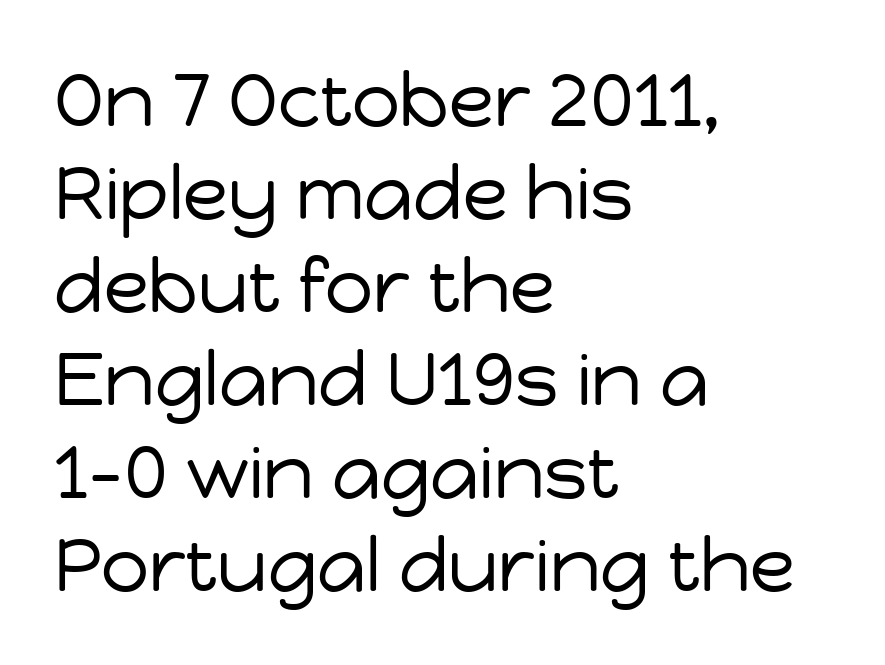
{"serif": "no", "italic": "no", "bold": "no", "weight": "regular", "width": "normal", "stroke_contrast": "low", "x_height": "medium", "monospaced": "no", "underline": "no", "align": "left", "line_spacing_ratio": 1.24, "letter_spacing": "normal", "letter_spacing_em": 0.0, "glyph_px": 75}
